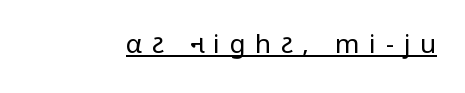
Q: Is the text bold? A: No.
Q: Is the text italic (slanted)? A: No, it is upright.
Q: Is the text underlined? A: Yes.
Q: Is the spacing between letters normal or unusually wide? A: Unusually wide.
